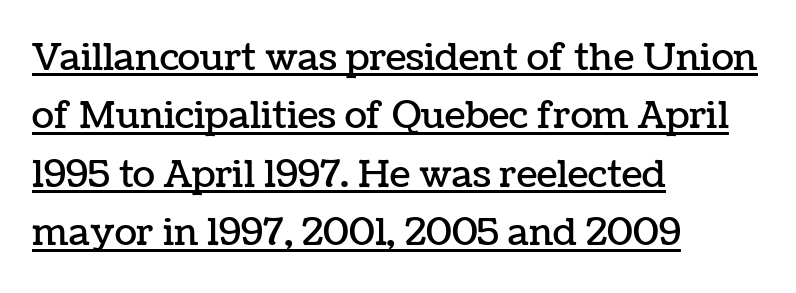
Regular leading. The face used here is proportionally spaced, like ordinary book or web type. The passage is arranged the way most books set body copy — flush left. Underlined type. Ascenders rise straight up at ninety degrees.
